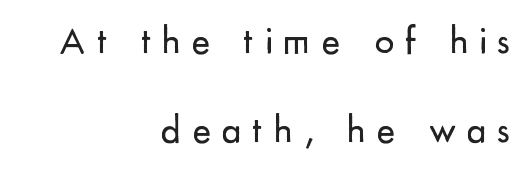
Q: Is the text bold? A: No.
Q: Is the text italic (slanted)? A: No, it is upright.
Q: Is the typeface a serif or a sans-serif typeface? A: Sans-serif.
Q: Is the text underlined? A: No.
Q: How is the paragraph aligned? A: Right-aligned.
Q: Is the spacing between letters normal or unusually wide? A: Unusually wide.
Q: Is the spacing between lines tight, normal or loose? A: Loose.
Q: Width (condensed, normal, or wide)? A: Normal.
Q: Stroke contrast? A: Low.
Q: x-height? A: Small.
Q: Monospaced? A: No.
